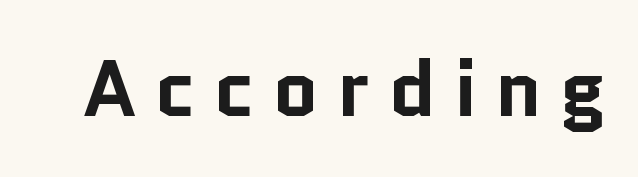
Q: Is the text bold? A: Yes.
Q: Is the text italic (slanted)? A: No, it is upright.
Q: Is the typeface a serif or a sans-serif typeface? A: Sans-serif.
Q: Is the text underlined? A: No.
Q: Is the spacing between letters normal or unusually wide? A: Unusually wide.
Q: Width (condensed, normal, or wide)? A: Normal.
Q: Stroke contrast? A: Low.
Q: x-height? A: Medium.
Q: Monospaced? A: No.
